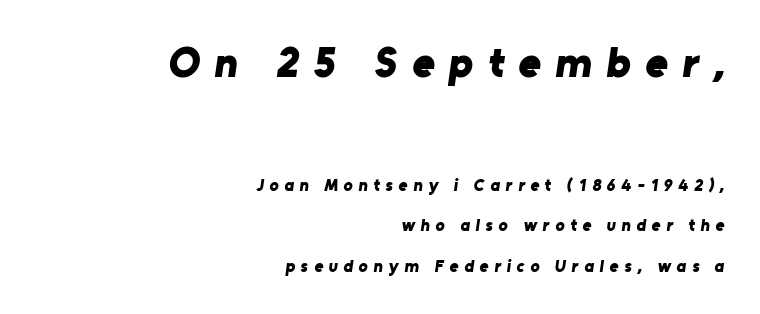
The image shows 43 px bold sans-serif type; set right-aligned, loose line spacing (2.4x), unusually wide letter spacing (+0.34 em), not underlined; the first (top) block is 2.53x larger; low stroke contrast and a medium x-height.
